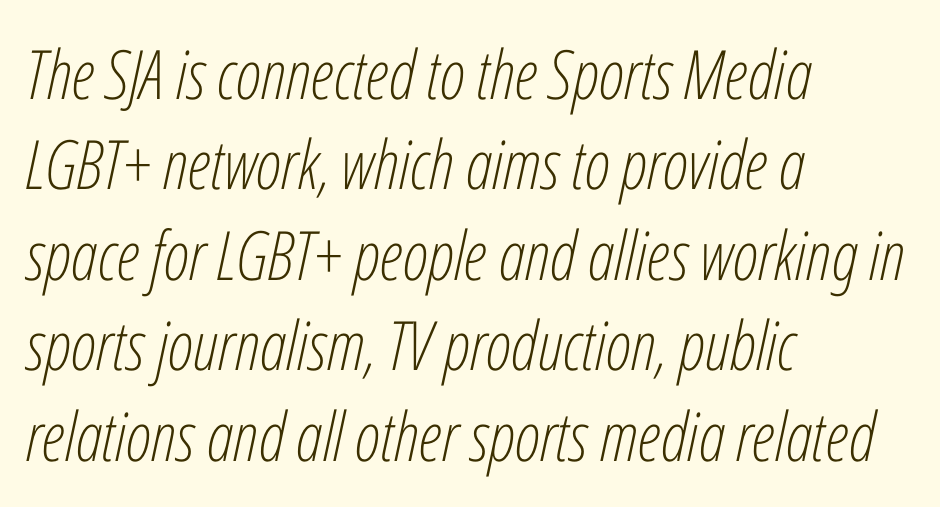
In CSS terms this would be text-align: left. One glance says typical: line gaps are just what's usual. Is the type heavy? It reads as light-to-regular instead. Spacing verdict: proportional, widths tailored to each character. Look at the tracking — it's just the regular setting, nothing added. No word sits above an underline.
